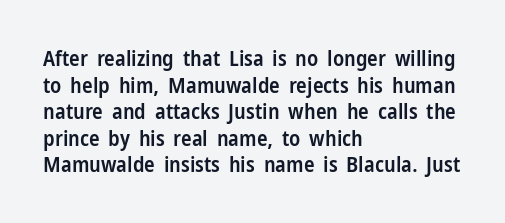
{"italic": "no", "bold": "semi", "underline": "no", "align": "left", "line_spacing_ratio": 1.21, "letter_spacing": "normal", "letter_spacing_em": 0.0, "glyph_px": 22}
